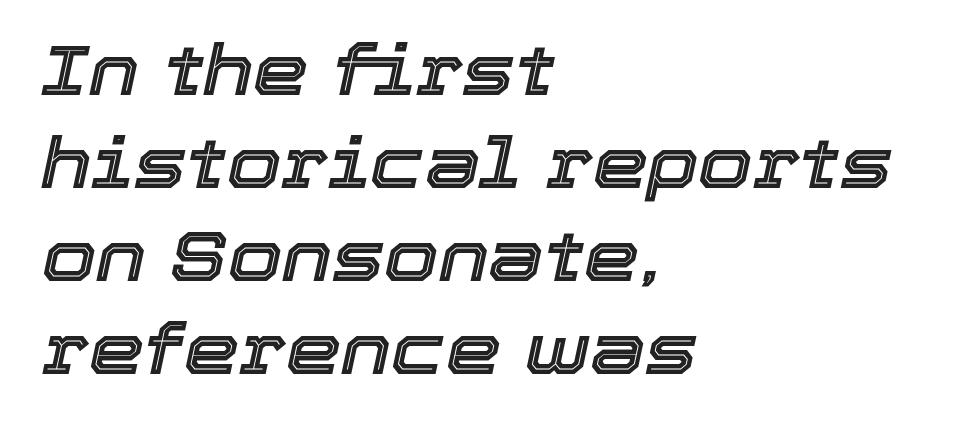
{"italic": "yes", "lean": "right", "slant_degrees": 12, "width": "normal", "x_height": "medium", "monospaced": "no", "underline": "no", "align": "left", "line_spacing": "normal", "line_spacing_ratio": 1.33, "letter_spacing": "normal", "letter_spacing_em": 0.0, "glyph_px": 70}
